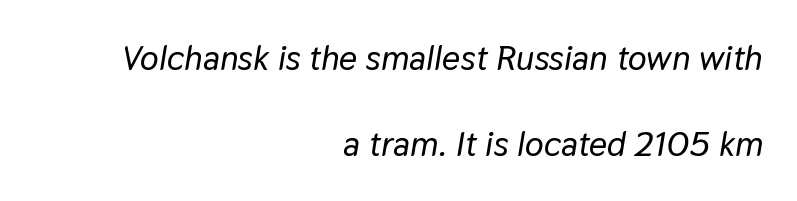
{"italic": "yes", "lean": "right", "slant_degrees": 9, "width": "normal", "stroke_contrast": "low", "x_height": "medium", "monospaced": "no", "underline": "no", "align": "right", "line_spacing": "loose", "line_spacing_ratio": 2.45, "letter_spacing": "normal", "letter_spacing_em": 0.0, "glyph_px": 35}
